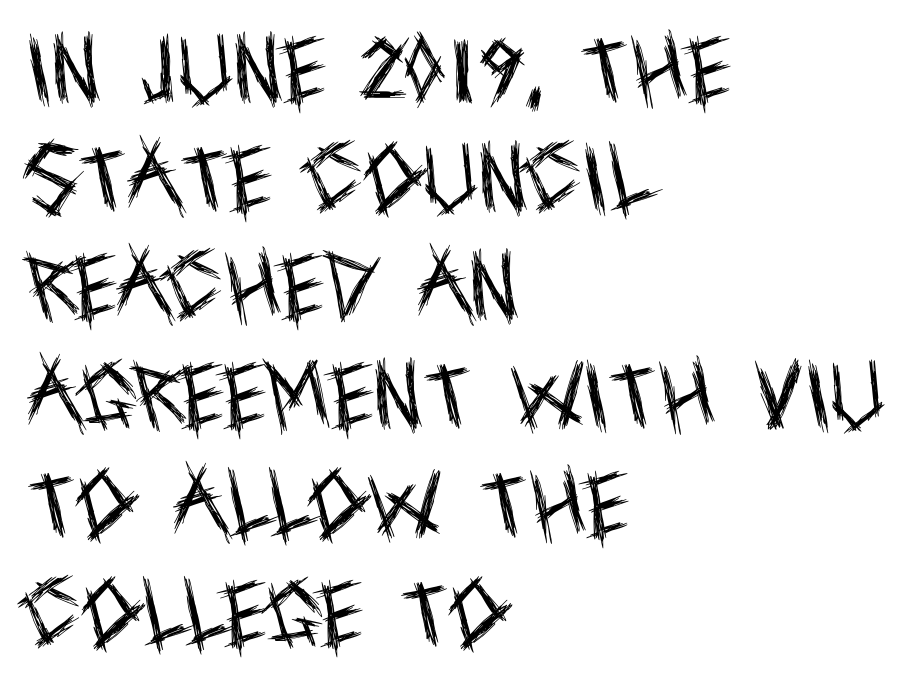
The designer left line spacing at the default. Weight: in the light-to-regular range. Tracking value appears to be zero — textbook default spacing. Do the characters align in a grid? No, the font is proportional. The text block is weighted toward the left margin, trailing off unevenly rightward. The face used here is a sans, in the tradition of grotesques and geometrics.
